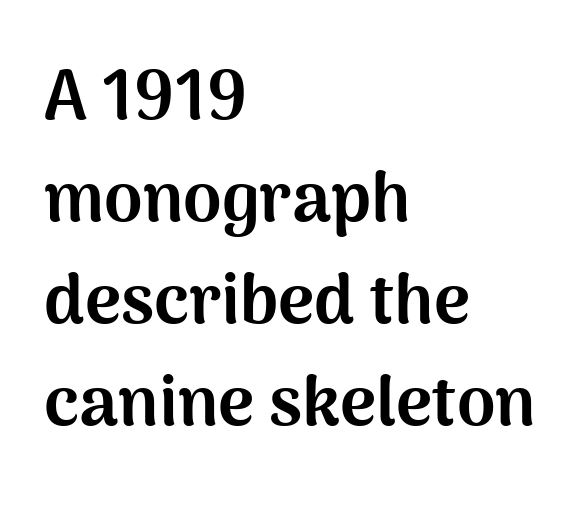
{"serif": "no", "italic": "no", "bold": "yes", "weight": "bold", "width": "normal", "stroke_contrast": "medium", "x_height": "medium", "monospaced": "no", "underline": "no", "align": "left", "line_spacing": "normal", "line_spacing_ratio": 1.48, "letter_spacing": "normal", "letter_spacing_em": 0.0, "glyph_px": 69}
